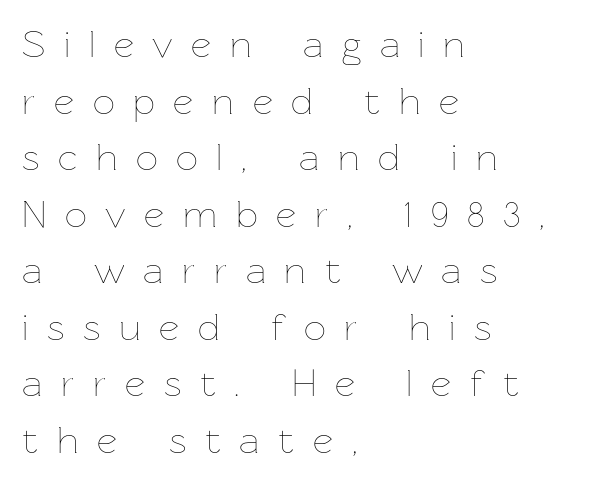
The image shows 39 px thin type, upright; set left-aligned, normal line spacing (1.45x), unusually wide letter spacing (+0.48 em), not underlined; low stroke contrast and a medium x-height.
